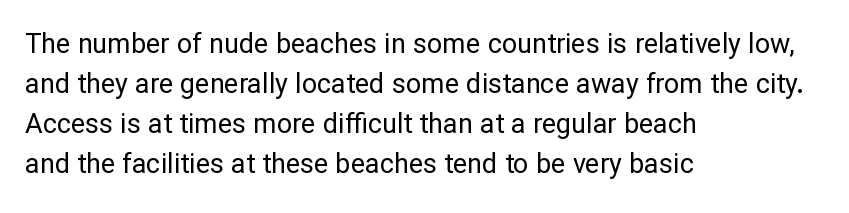
Q: Is the text bold? A: No.
Q: Is the text italic (slanted)? A: No, it is upright.
Q: Is the text underlined? A: No.
Q: How is the paragraph aligned? A: Left-aligned.
Q: Is the spacing between letters normal or unusually wide? A: Normal.
Q: Is the spacing between lines tight, normal or loose? A: Normal.
